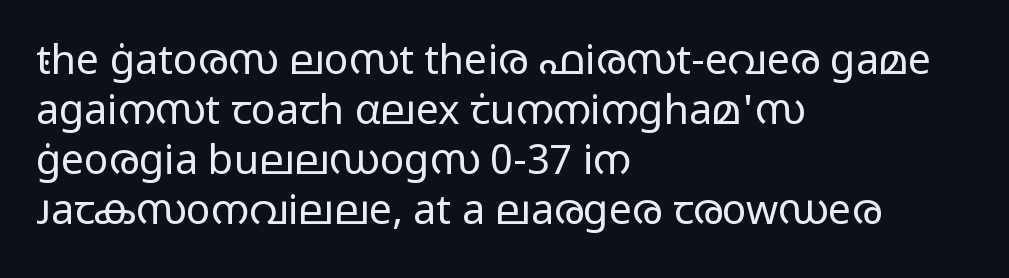
The image shows 41 px regular-weight, wide sans-serif type, upright; set left-aligned, line spacing 1.22x, normal letter spacing, not underlined; low stroke contrast and a medium x-height.
